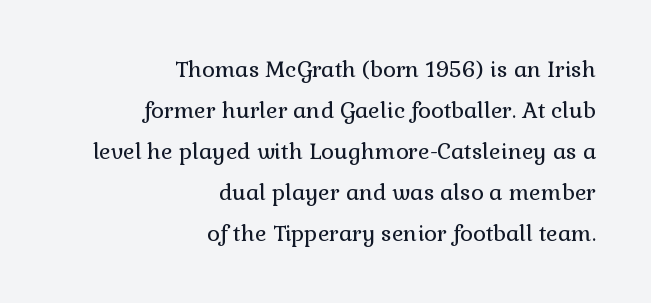
{"italic": "no", "bold": "no", "underline": "no", "align": "right", "line_spacing_ratio": 1.86, "letter_spacing": "normal", "letter_spacing_em": 0.0, "glyph_px": 22}
